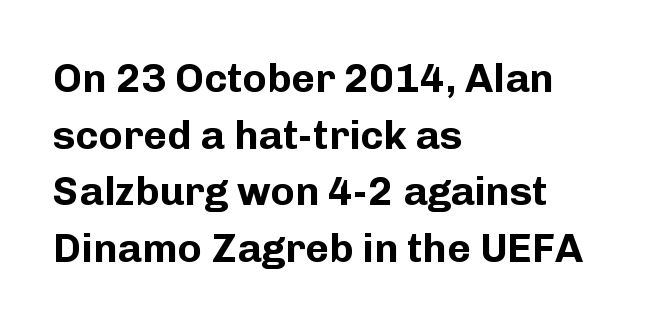
{"serif": "no", "italic": "no", "bold": "yes", "weight": "bold", "width": "normal", "stroke_contrast": "low", "x_height": "medium", "monospaced": "no", "underline": "no", "align": "left", "line_spacing": "normal", "line_spacing_ratio": 1.38, "letter_spacing": "normal", "letter_spacing_em": 0.0, "glyph_px": 41}
